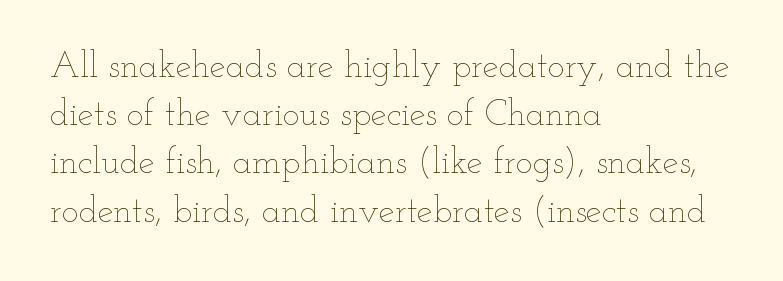
Spacing verdict: proportional, widths tailored to each character. Just letters on the line, the space beneath them empty. The strokes are not fattened; the text isn't bold. Italic: no, the glyphs are upright roman.
